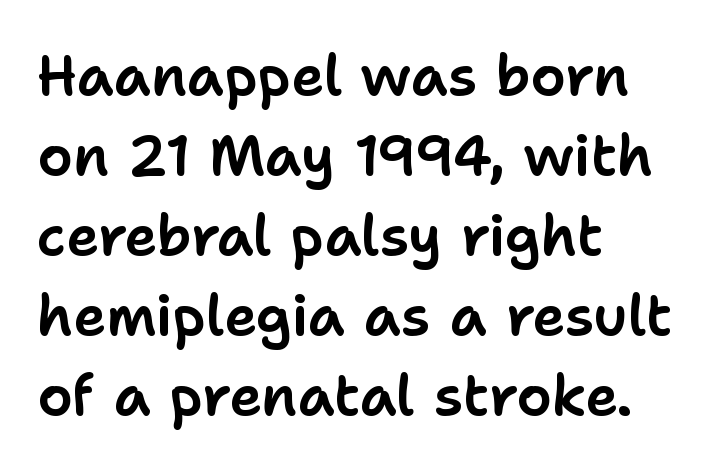
{"serif": "no", "italic": "no", "width": "normal", "stroke_contrast": "low", "x_height": "medium", "monospaced": "no", "underline": "no", "align": "left", "line_spacing": "normal", "line_spacing_ratio": 1.43, "letter_spacing": "normal", "letter_spacing_em": 0.0, "glyph_px": 56}
